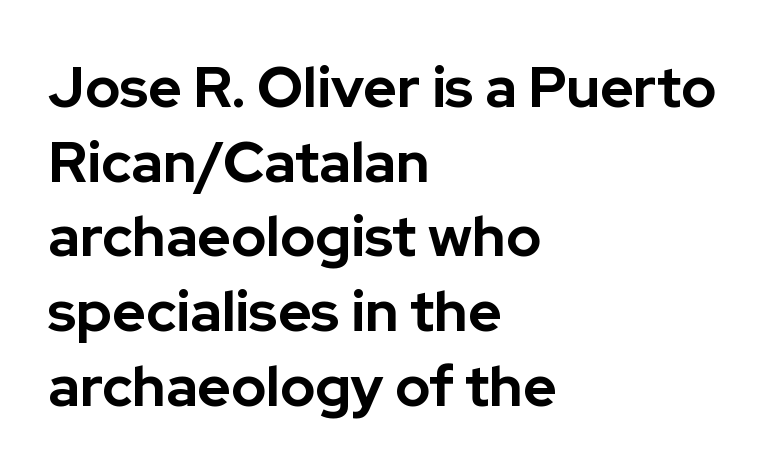
Stroke thickness is high; the sample reads as a true bold. The rendering shows plain stroke endings on the letterforms — a sans-serif design. Is the letter spacing exaggerated? No — it looks like the ordinary default. Left-aligned paragraph, ragged on the right. The letters advance in unequal steps, a hallmark of proportional type. The leading is moderate, giving the passage an even texture.
